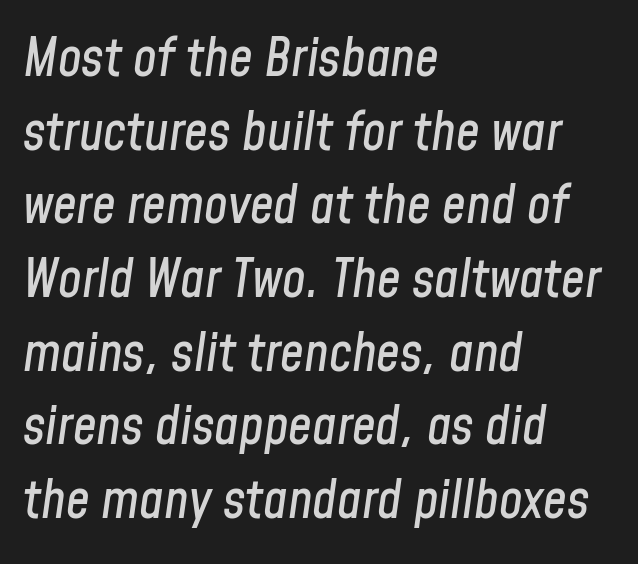
If you measured baseline to baseline, you'd find a middling distance. Notice how the passage keeps a crisp vertical edge on the left only. The strip under each line holds only bare page. The specimen reads as italic at a glance.
